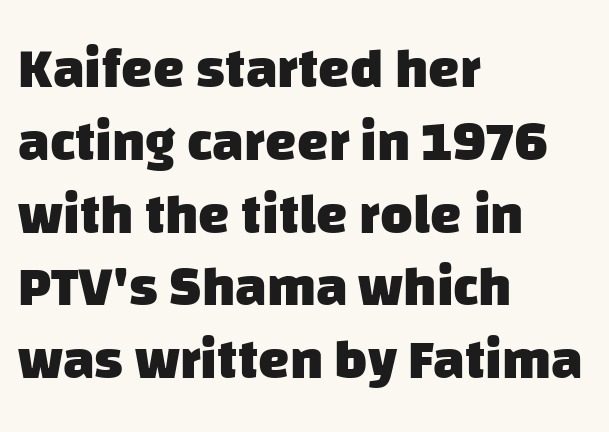
The image shows 56 px heavy sans-serif type; set left-aligned, normal line spacing (1.3x), normal letter spacing, not underlined; low stroke contrast and a large x-height.
